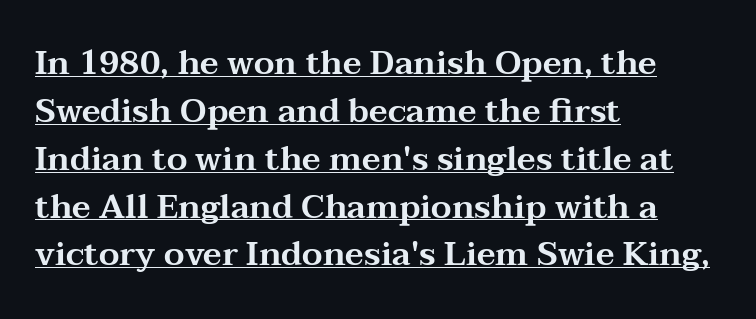
The letters advance in unequal steps, a hallmark of proportional type. Each line of the rendering has a horizontal stroke beneath the glyphs. A typesetter would call this zero additional tracking. This sample keeps an unexceptional amount of space between lines. The letters carry serifs — small finishing strokes at the ends of their stems. Posture: vertical.
